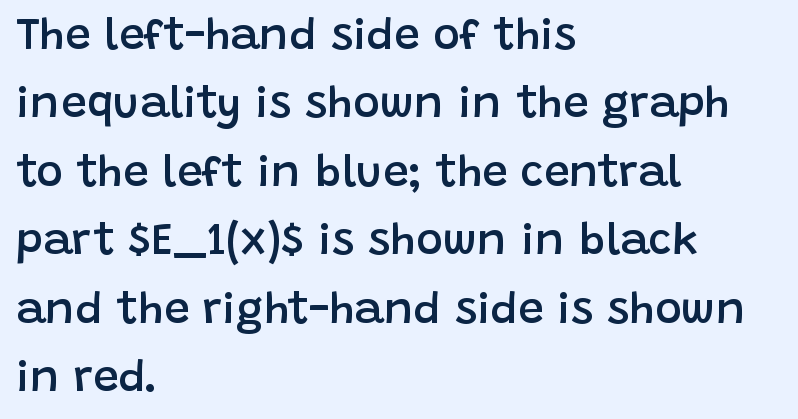
Q: Is the text bold? A: Semi-bold.
Q: Is the text italic (slanted)? A: No, it is upright.
Q: Is the typeface a serif or a sans-serif typeface? A: Sans-serif.
Q: Is the text underlined? A: No.
Q: How is the paragraph aligned? A: Left-aligned.
Q: Is the spacing between letters normal or unusually wide? A: Normal.
Q: Is the spacing between lines tight, normal or loose? A: Normal.
Q: Width (condensed, normal, or wide)? A: Normal.
Q: Stroke contrast? A: Low.
Q: x-height? A: Large.
Q: Monospaced? A: No.
